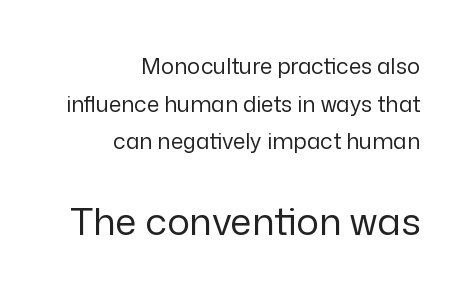
Q: Is the text bold? A: No.
Q: Is the text italic (slanted)? A: No, it is upright.
Q: Is the typeface a serif or a sans-serif typeface? A: Sans-serif.
Q: Is the text underlined? A: No.
Q: How is the paragraph aligned? A: Right-aligned.
Q: Is the spacing between letters normal or unusually wide? A: Normal.
Q: Which block of text is set in a larger size, the first (top) or the second (bottom)? A: The second (bottom) one.
Q: Width (condensed, normal, or wide)? A: Normal.
Q: Stroke contrast? A: Low.
Q: x-height? A: Medium.
Q: Monospaced? A: No.
